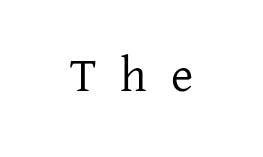
The text was rendered using a seriffed face with decorative stroke endings. Italic? Not at all — the glyphs are vertical. The passage shown has open, widely tracked lettering throughout. No word sits above an underline. You could not count columns in this text — the font is proportionally spaced. The face looks like a standard text weight, possibly lighter.
